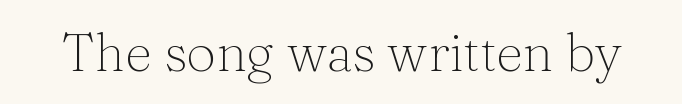
Spacing verdict: proportional, widths tailored to each character. Stem width sits at or under what a default text font uses. Small tapered or slab feet sit at the stroke ends, so this counts as serif. Ordinary non-slanted type is in use.
